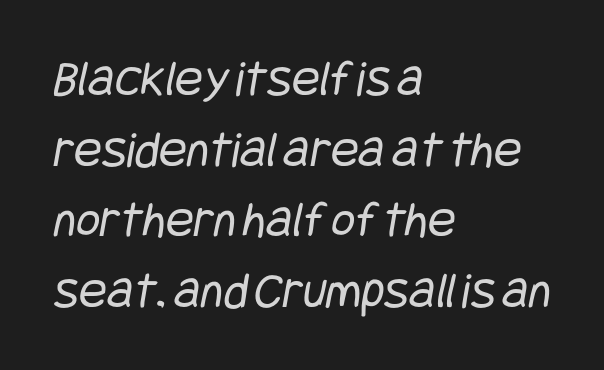
Q: Is the text bold? A: No.
Q: Is the typeface a serif or a sans-serif typeface? A: Sans-serif.
Q: Is the text underlined? A: No.
Q: How is the paragraph aligned? A: Left-aligned.
Q: Is the spacing between letters normal or unusually wide? A: Normal.
Q: Is the spacing between lines tight, normal or loose? A: Normal.
Q: Width (condensed, normal, or wide)? A: Condensed.
Q: Stroke contrast? A: Low.
Q: x-height? A: Large.
